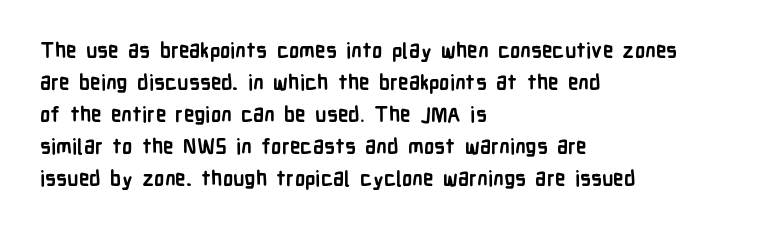
{"italic": "no", "bold": "yes", "underline": "no", "align": "left", "line_spacing": "normal", "line_spacing_ratio": 1.52, "letter_spacing": "normal", "letter_spacing_em": 0.0, "glyph_px": 21}
